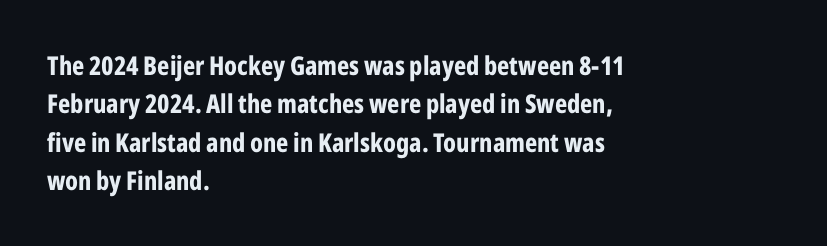
A typesetter would mark this as roman, not italic. Rule under the text: the space is simply empty. Layout note: lines flush left. The designer left line spacing at the default. What weight is shown? A full bold with thick strokes. This sample uses plain, unmodified letter spacing.
